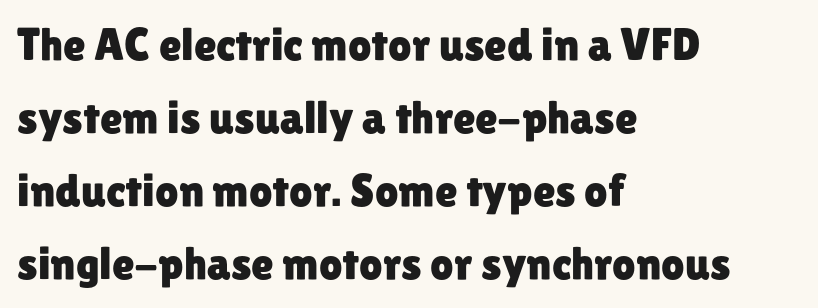
Q: Is the text italic (slanted)? A: No, it is upright.
Q: Is the typeface a serif or a sans-serif typeface? A: Sans-serif.
Q: Is the text underlined? A: No.
Q: How is the paragraph aligned? A: Left-aligned.
Q: Is the spacing between letters normal or unusually wide? A: Normal.
Q: Is the spacing between lines tight, normal or loose? A: Normal.
Q: Width (condensed, normal, or wide)? A: Normal.
Q: Stroke contrast? A: Low.
Q: x-height? A: Medium.
Q: Monospaced? A: No.
